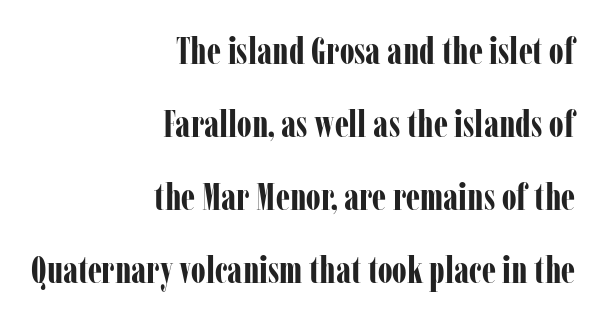
These lines are composed in type with serifs. In terms of letterspacing, this is plain default setting. The passage shown is typed in a proportional face where columns would drift. A typesetter would call this leading open, well beyond the default.
